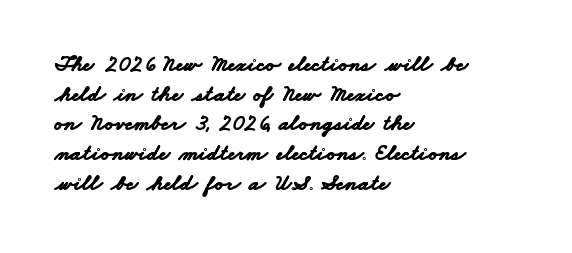
Plain, unruled lines of type. What weight is shown? A full bold with thick strokes. Rows of type keep a routine distance in the vertical direction. Students, note that the glyphs here touch the page at normal intervals. In CSS terms this would be text-align: left.
